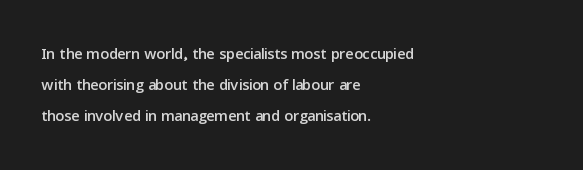
The image shows 22 px text type, upright; set left-aligned, normal line spacing (1.41x), normal letter spacing, not underlined.
